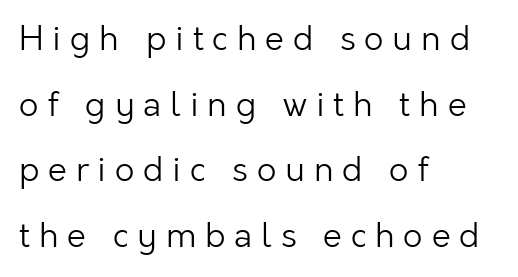
The image shows 34 px light sans-serif type, upright; set left-aligned, loose line spacing (1.93x), unusually wide letter spacing (+0.26 em), not underlined; low stroke contrast and a medium x-height.
